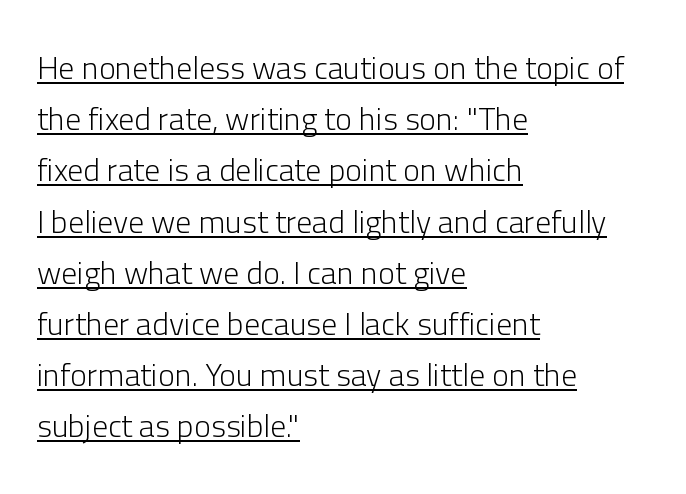
Bold? No — there's no thickening of the strokes. Underlined type. Inter-character spacing is left at the font's built-in metrics. Ordinary non-slanted type is in use.
